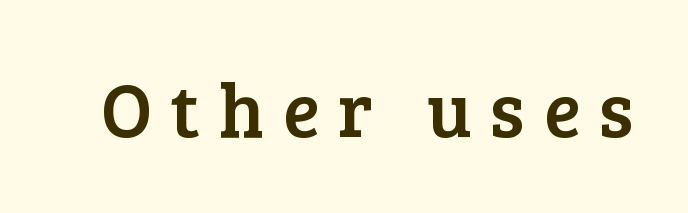
Students, note that the glyphs here are deliberately spaced far apart. This rendering employs a face with finishing strokes, i.e., a serif. The words here are not underlined. You could not count columns in this text — the font is proportionally spaced. Every character sits straight up, as roman type does.
